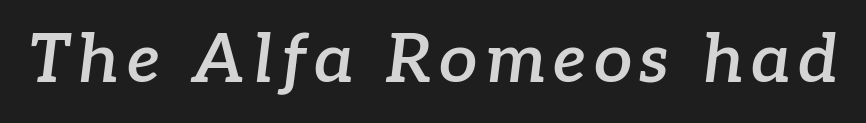
The image shows 68 px semibold serif type, italic (leaning right); set not underlined; low stroke contrast and a medium x-height.
